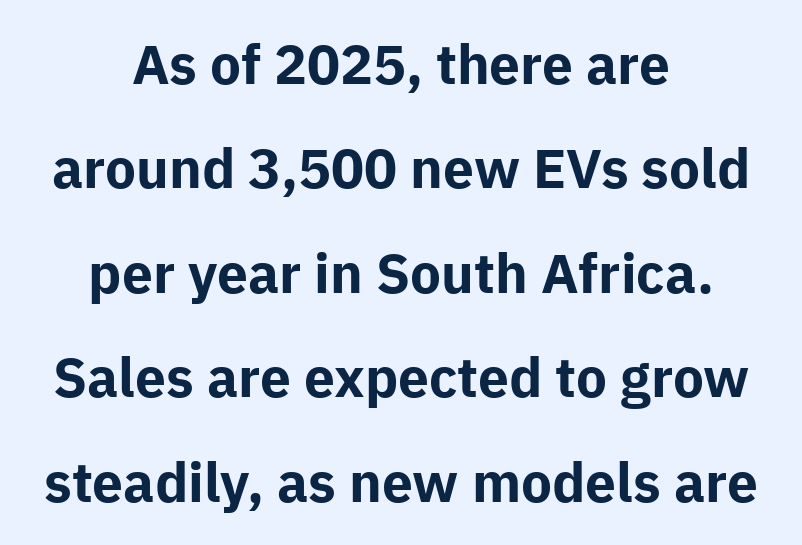
The image shows 55 px bold sans-serif type, upright; set centered, loose line spacing (1.9x), normal letter spacing, not underlined; low stroke contrast and a medium x-height.
